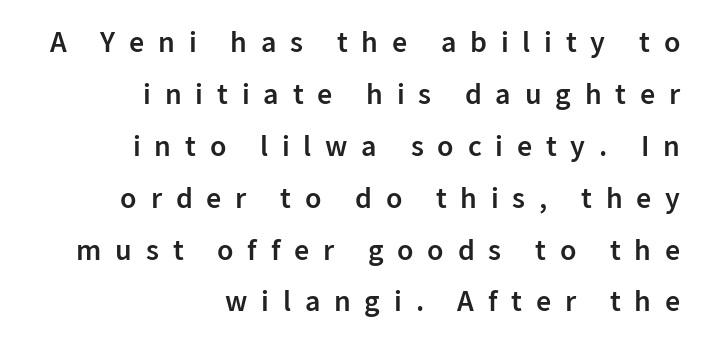
The image shows 30 px semibold sans-serif type, upright; set right-aligned, line spacing 1.73x, unusually wide letter spacing (+0.46 em), not underlined; low stroke contrast and a medium x-height.
